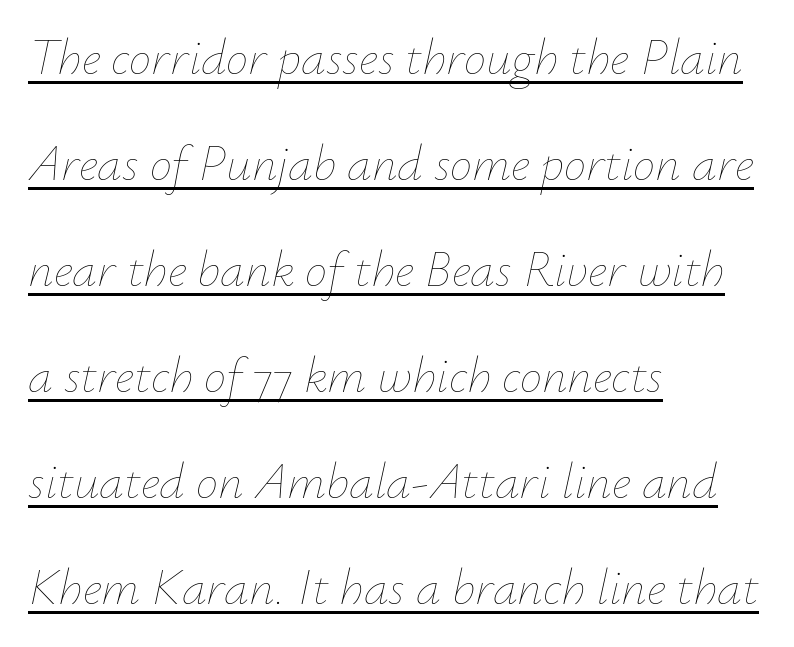
Is this a heavy cut? Hardly; it is regular or lighter. The designer dialed line spacing up above the default. Spacing verdict: proportional, widths tailored to each character. Reading down the block, your eye returns to a fixed left position each line. These characters rest on top of a visible drawn line. The passage shown leans; its letterforms are oblique.
